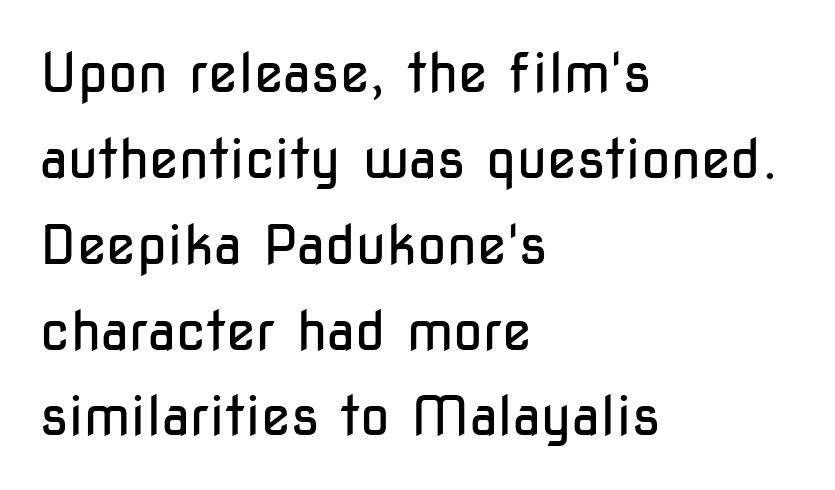
Any mark beneath the type? The region is blank. Default kerning and tracking; the words read as compact shapes. Rendered with straight, roman letterforms. Font category for this specimen: sans-serif. Is the block centered? No — it sits flush against the left margin.
